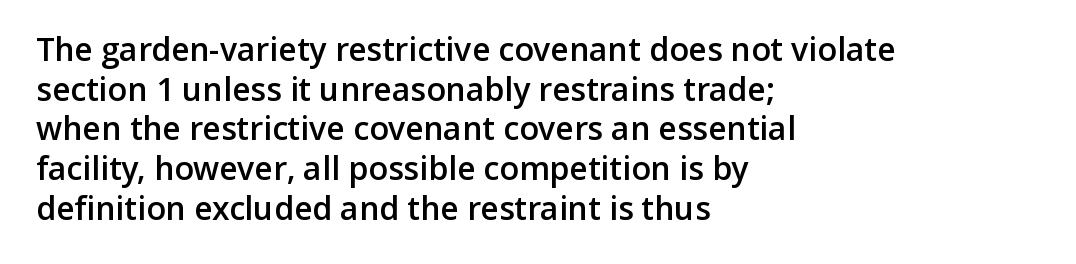
The image shows 32 px semibold sans-serif type, upright; set left-aligned, line spacing 1.24x, normal letter spacing, not underlined; low stroke contrast and a medium x-height.
